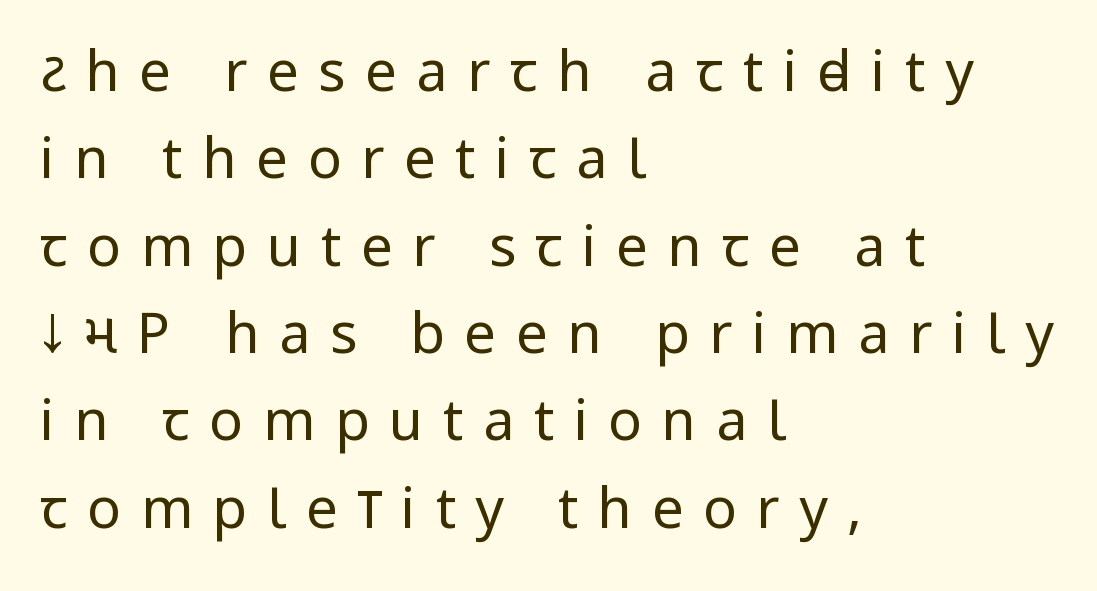
The image shows 56 px regular-weight, condensed sans-serif type, upright; set left-aligned, normal line spacing (1.56x), unusually wide letter spacing (+0.35 em), not underlined; low stroke contrast and a large x-height.
